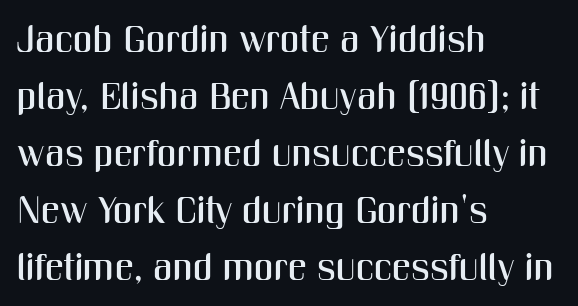
The image shows 38 px condensed sans-serif type, upright; set left-aligned, normal line spacing (1.5x), normal letter spacing, not underlined; medium stroke contrast and a medium x-height.
